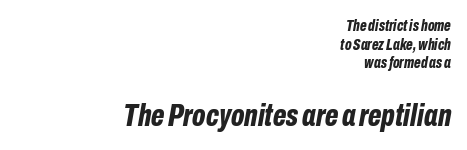
How are the letters spaced? Ordinarily, with no added tracking. The font's italic variant was chosen for this text. The typesetter chose a ragged-left arrangement here. Is this a fixed-width face? No — the glyphs have proportional, varying widths. If you squint, the bottom block still reads clearly — it's the larger of the two.
